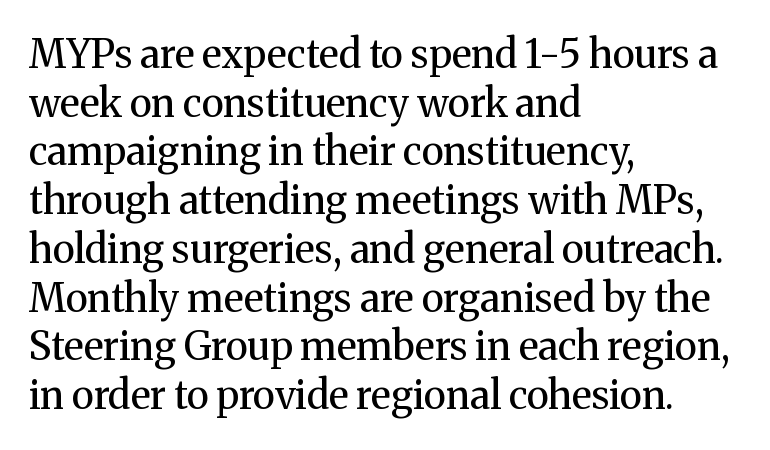
{"serif": "yes", "italic": "no", "bold": "no", "weight": "regular", "width": "normal", "stroke_contrast": "medium", "x_height": "medium", "monospaced": "no", "underline": "no", "align": "left", "line_spacing": "normal", "line_spacing_ratio": 1.25, "letter_spacing": "normal", "letter_spacing_em": 0.0, "glyph_px": 39}
